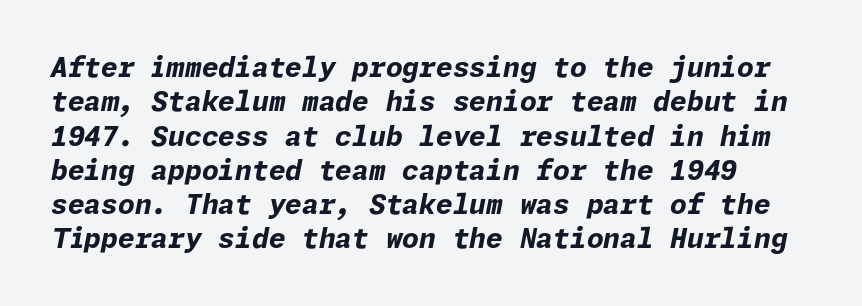
The face used here is rendered with its standard letterfit. The rendering uses a bold face; every stroke is thick and dark. Has an underline been added? It has not. Reading down the column, the eye jumps a familiar distance to each next line. The font's italic variant was chosen for this text.
